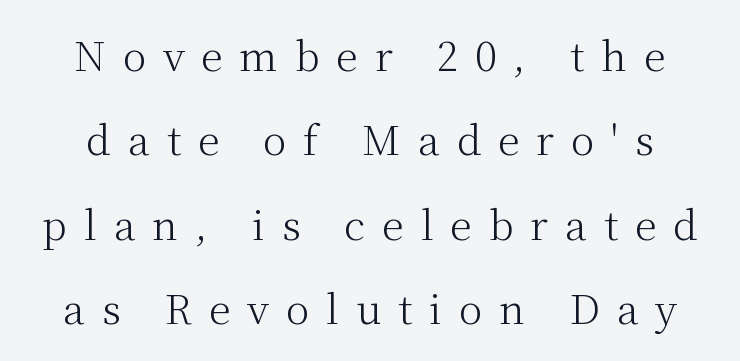
Here the designer chose a conventional face with non-uniform glyph widths. Tracking here is generous; glyphs stand well apart from one another. This block would shrink considerably if given ordinary leading; it's expanded now. Ordinary non-slanted type is in use. The letterforms sit at book weight or below.
